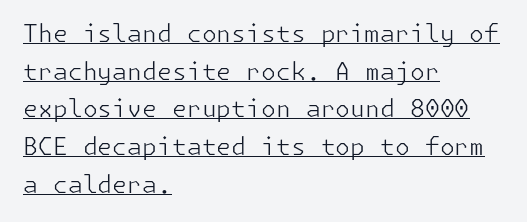
{"italic": "no", "bold": "no", "underline": "yes", "align": "left", "line_spacing": "normal", "line_spacing_ratio": 1.57, "letter_spacing": "normal", "letter_spacing_em": 0.0, "glyph_px": 24}
